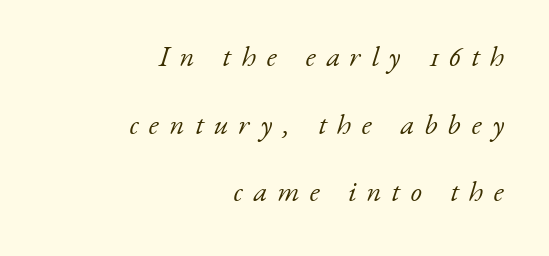
The image shows 29 px light serif type, italic (leaning right); set right-aligned, loose line spacing (2.33x), unusually wide letter spacing (+0.36 em), not underlined; low stroke contrast and a small x-height.
